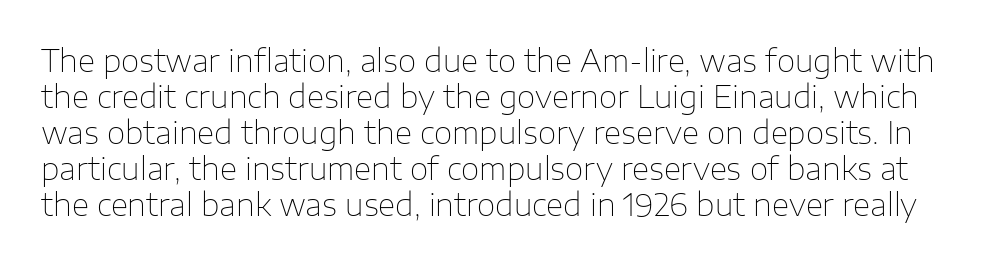
This is the regular roman posture of the typeface. Spacing between characters is what you'd get straight out of the box. Unbolded letterforms with no extra heft. The rendering uses natural spacing where letterforms have individual widths. The passage shown is not underscored anywhere. Is this a sans? Yes — the strokes have no serifs.
